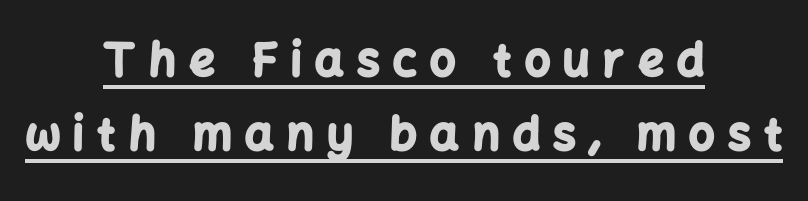
Normally led — the rows are evenly, conventionally spaced. Visually the block forms a symmetrical silhouette, jagged on both flanks. How are the letters spaced? Widely, with obvious added tracking. Ordinary non-slanted type is in use. The typeface chosen for these lines omits serifs.
